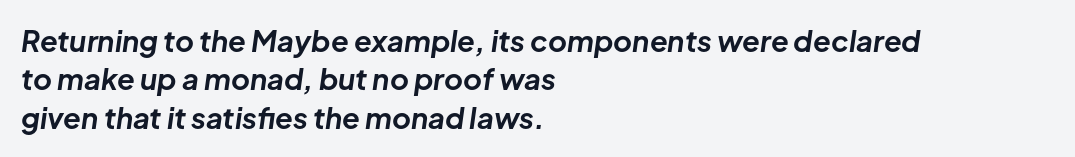
{"italic": "yes", "lean": "right", "slant_degrees": 8, "bold": "yes", "weight": "bold", "width": "normal", "stroke_contrast": "low", "x_height": "medium", "monospaced": "no", "underline": "no", "align": "left", "line_spacing": "normal", "line_spacing_ratio": 1.32, "letter_spacing": "normal", "letter_spacing_em": 0.0, "glyph_px": 29}
